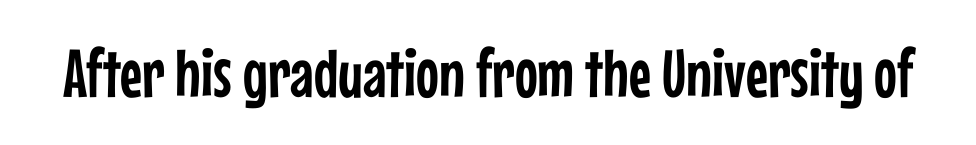
{"serif": "no", "italic": "no", "width": "condensed", "stroke_contrast": "low", "x_height": "medium", "monospaced": "no", "underline": "no", "letter_spacing": "normal", "letter_spacing_em": 0.0, "glyph_px": 68}
